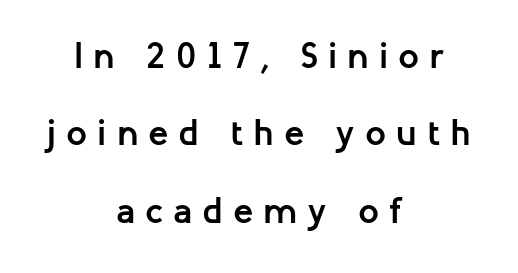
{"serif": "no", "italic": "no", "bold": "yes", "weight": "semibold", "width": "normal", "stroke_contrast": "low", "x_height": "medium", "monospaced": "no", "underline": "no", "align": "center", "line_spacing": "loose", "line_spacing_ratio": 2.09, "letter_spacing": "wide", "letter_spacing_em": 0.27, "glyph_px": 37}
